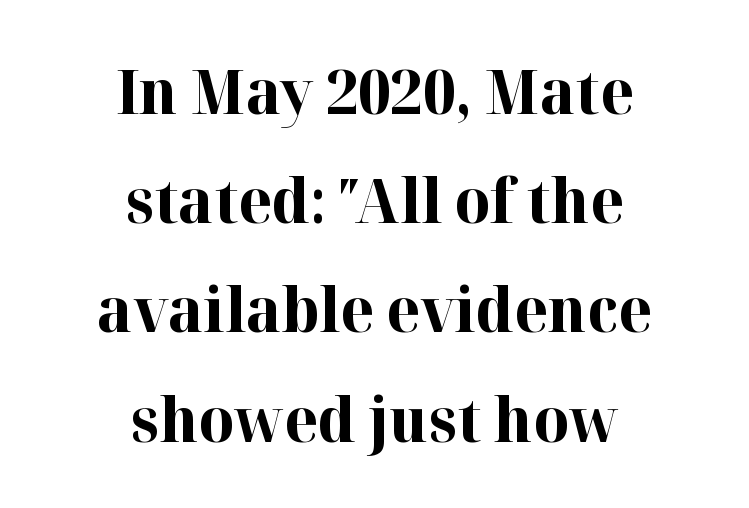
The lettering holds an erect, upright posture throughout. Observe the serifs anchoring each vertical stroke in this sample. Reading down the block, each line starts at a different indent, mirrored at its end. No extra tracking has been applied to these lines. Words float on clear page, feet unadorned.
